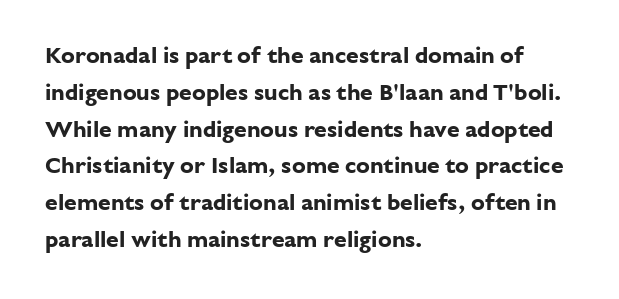
Q: Is the text bold? A: Yes.
Q: Is the text italic (slanted)? A: No, it is upright.
Q: Is the text underlined? A: No.
Q: How is the paragraph aligned? A: Left-aligned.
Q: Is the spacing between letters normal or unusually wide? A: Normal.
Q: Is the spacing between lines tight, normal or loose? A: Normal.
